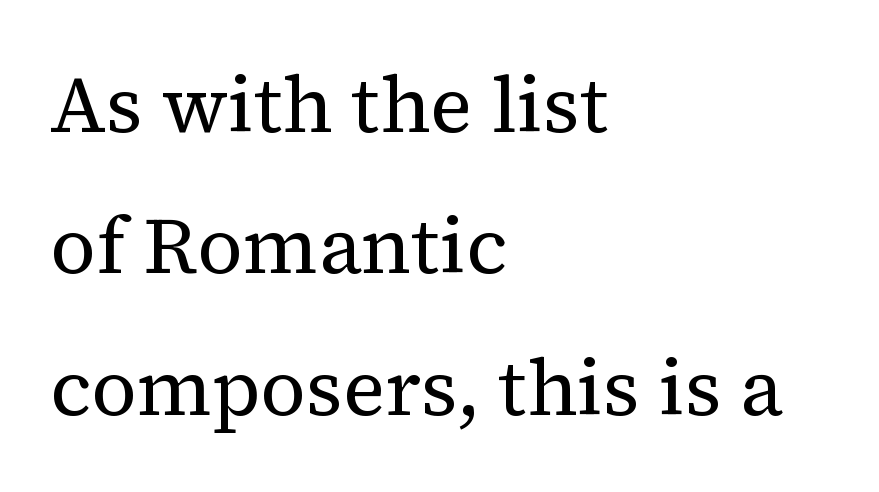
{"serif": "yes", "italic": "no", "bold": "no", "weight": "regular", "width": "normal", "stroke_contrast": "medium", "x_height": "medium", "monospaced": "no", "underline": "no", "align": "left", "line_spacing_ratio": 1.79, "letter_spacing": "normal", "letter_spacing_em": 0.0, "glyph_px": 79}
